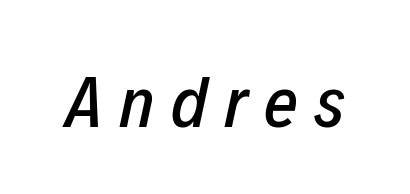
Emphasis-style slanted type is in use. Letter spacing: wide. The area under the type is left untouched. Each letter keeps its own natural width here, so spacing adapts to shape.
